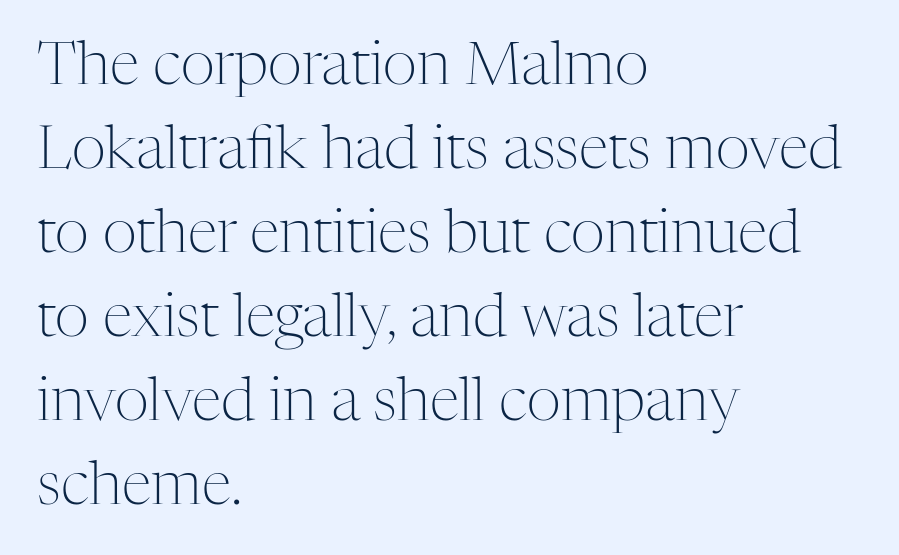
Q: Is the text bold? A: No.
Q: Is the text italic (slanted)? A: No, it is upright.
Q: Is the typeface a serif or a sans-serif typeface? A: Serif.
Q: Is the text underlined? A: No.
Q: How is the paragraph aligned? A: Left-aligned.
Q: Is the spacing between letters normal or unusually wide? A: Normal.
Q: Is the spacing between lines tight, normal or loose? A: Normal.
Q: Width (condensed, normal, or wide)? A: Normal.
Q: Stroke contrast? A: Medium.
Q: x-height? A: Medium.
Q: Monospaced? A: No.
